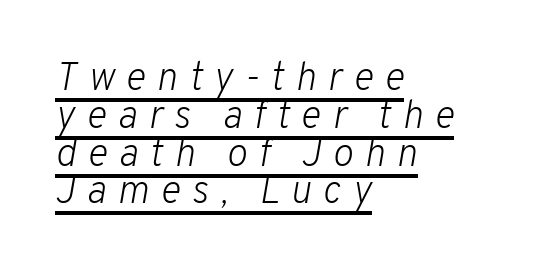
Looking at the ascenders, they clearly lean. Caption: lettering with a line underneath. One glance says dense: line gaps are narrower than usual. The face used here is proportionally spaced, like ordinary book or web type. One-word summary of the alignment: left.
